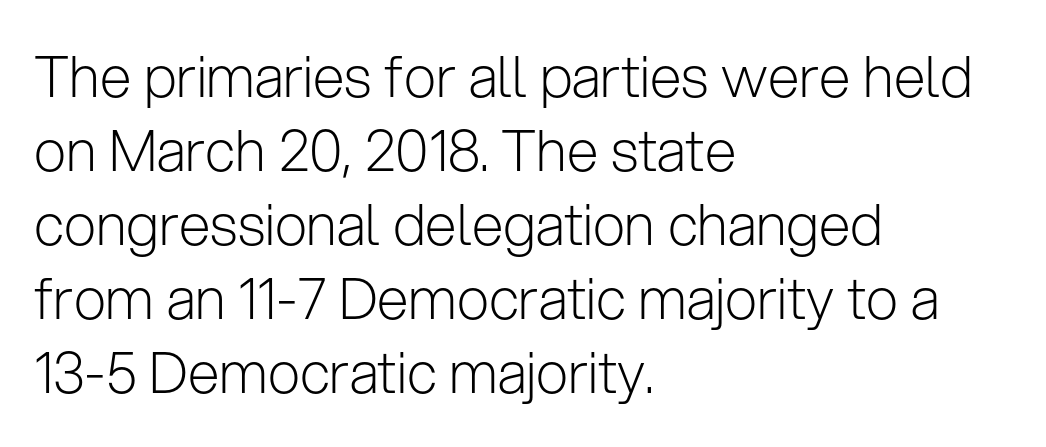
Q: Is the text bold? A: No.
Q: Is the text italic (slanted)? A: No, it is upright.
Q: Is the typeface a serif or a sans-serif typeface? A: Sans-serif.
Q: Is the text underlined? A: No.
Q: How is the paragraph aligned? A: Left-aligned.
Q: Is the spacing between letters normal or unusually wide? A: Normal.
Q: Is the spacing between lines tight, normal or loose? A: Normal.
Q: Width (condensed, normal, or wide)? A: Normal.
Q: Stroke contrast? A: Low.
Q: x-height? A: Medium.
Q: Monospaced? A: No.
